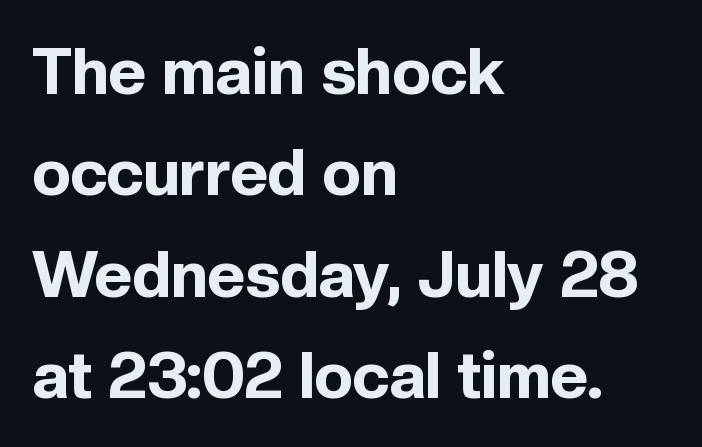
{"serif": "no", "italic": "no", "bold": "yes", "weight": "bold", "width": "normal", "x_height": "medium", "monospaced": "no", "underline": "no", "align": "left", "line_spacing": "normal", "line_spacing_ratio": 1.56, "letter_spacing": "normal", "letter_spacing_em": 0.0, "glyph_px": 65}
